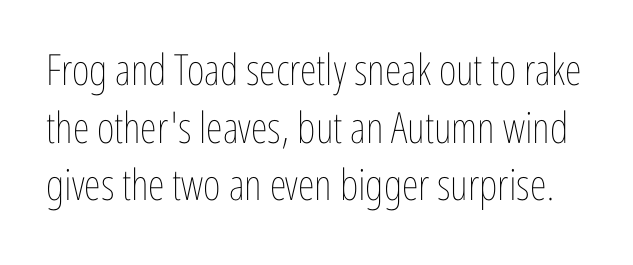
Q: Is the text bold? A: No.
Q: Is the text italic (slanted)? A: No, it is upright.
Q: Is the text underlined? A: No.
Q: Is the spacing between letters normal or unusually wide? A: Normal.
Q: Is the spacing between lines tight, normal or loose? A: Normal.
Q: Width (condensed, normal, or wide)? A: Condensed.
Q: Stroke contrast? A: Low.
Q: x-height? A: Medium.
Q: Monospaced? A: No.
